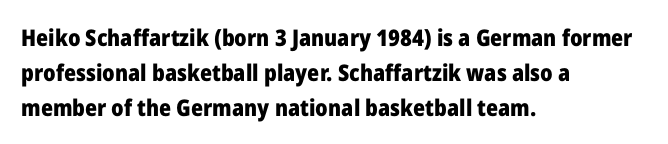
A normal amount of white space separates one row of letters from the next. The lines in this sample share a left origin and differ only in where they stop. Characters follow at the spacing the type designer built in. In terms of weight, the rendering is a true, heavy bold.
